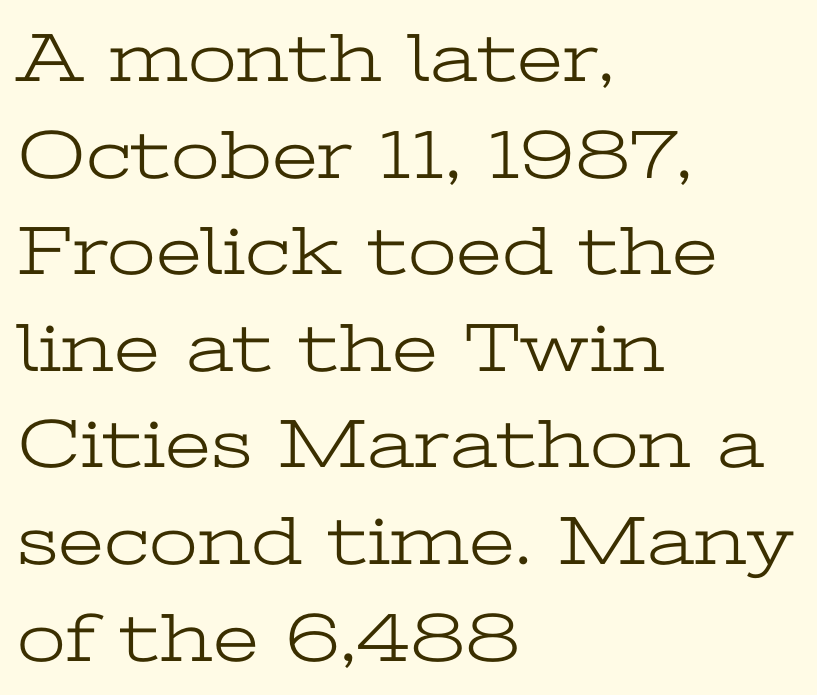
{"serif": "yes", "italic": "no", "bold": "no", "weight": "light", "width": "wide", "stroke_contrast": "low", "x_height": "medium", "monospaced": "no", "underline": "no", "align": "left", "line_spacing": "normal", "line_spacing_ratio": 1.38, "letter_spacing": "normal", "letter_spacing_em": 0.0, "glyph_px": 70}
